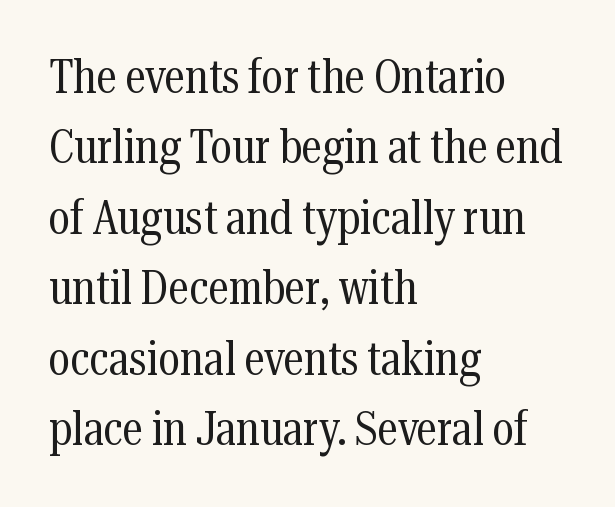
Q: Is the text bold? A: No.
Q: Is the text italic (slanted)? A: No, it is upright.
Q: Is the typeface a serif or a sans-serif typeface? A: Serif.
Q: Is the text underlined? A: No.
Q: How is the paragraph aligned? A: Left-aligned.
Q: Is the spacing between letters normal or unusually wide? A: Normal.
Q: Is the spacing between lines tight, normal or loose? A: Normal.
Q: Width (condensed, normal, or wide)? A: Condensed.
Q: Stroke contrast? A: Medium.
Q: x-height? A: Medium.
Q: Monospaced? A: No.
